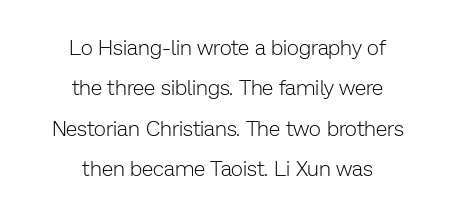
Q: Is the text bold? A: No.
Q: Is the text italic (slanted)? A: No, it is upright.
Q: Is the text underlined? A: No.
Q: How is the paragraph aligned? A: Centered.
Q: Is the spacing between letters normal or unusually wide? A: Normal.
Q: Is the spacing between lines tight, normal or loose? A: Loose.
